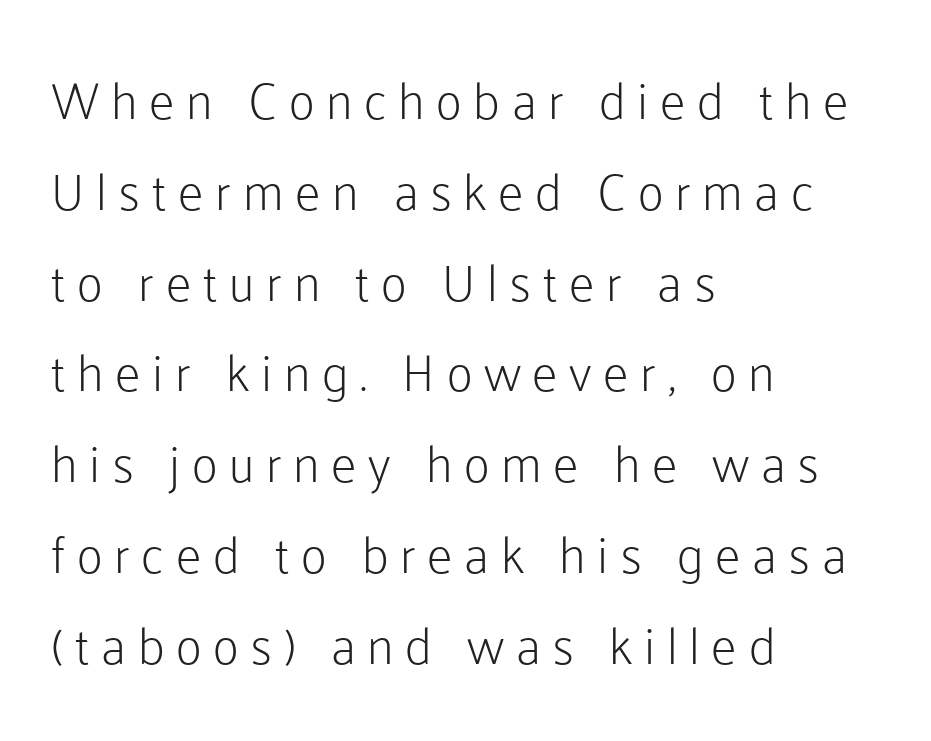
{"serif": "no", "italic": "no", "bold": "no", "weight": "light", "width": "normal", "stroke_contrast": "low", "x_height": "medium", "monospaced": "no", "underline": "no", "align": "left", "line_spacing_ratio": 1.78, "letter_spacing": "wide", "letter_spacing_em": 0.23, "glyph_px": 51}
